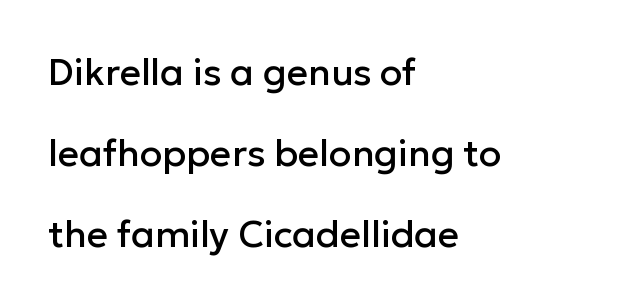
Q: Is the text italic (slanted)? A: No, it is upright.
Q: Is the typeface a serif or a sans-serif typeface? A: Sans-serif.
Q: Is the text underlined? A: No.
Q: How is the paragraph aligned? A: Left-aligned.
Q: Is the spacing between letters normal or unusually wide? A: Normal.
Q: Is the spacing between lines tight, normal or loose? A: Loose.
Q: Width (condensed, normal, or wide)? A: Normal.
Q: Stroke contrast? A: Low.
Q: x-height? A: Medium.
Q: Monospaced? A: No.
